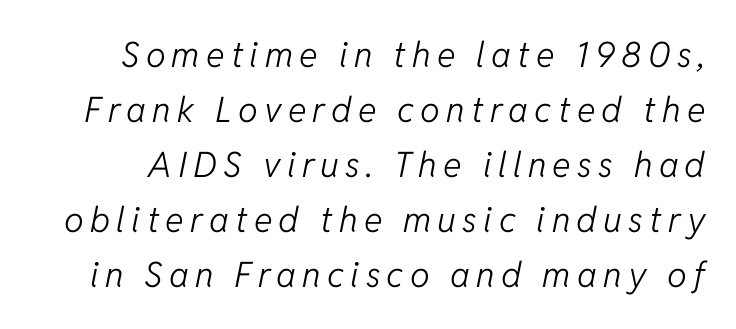
The image shows 35 px light type, italic (leaning right); set normal line spacing (1.57x), not underlined; low stroke contrast and a medium x-height.
